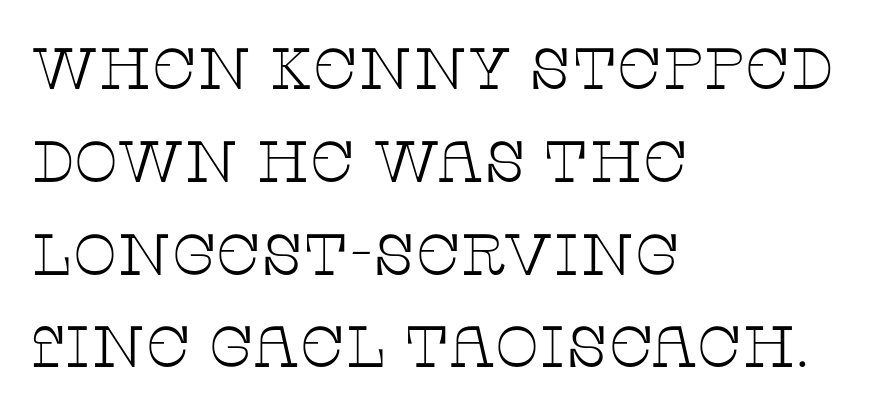
{"serif": "yes", "italic": "no", "bold": "no", "weight": "thin", "width": "wide", "stroke_contrast": "low", "x_height": "large", "monospaced": "no", "underline": "no", "align": "left", "line_spacing": "normal", "line_spacing_ratio": 1.6, "letter_spacing": "normal", "letter_spacing_em": 0.0, "glyph_px": 58}
